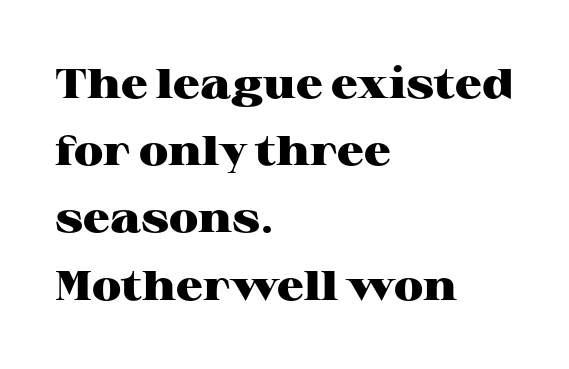
Summary of weight: heavy, a full bold. The rows are spaced the way most documents space them. The type sits square on the baseline with zero lean. The letters advance in unequal steps, a hallmark of proportional type. This sample uses a serif face.
